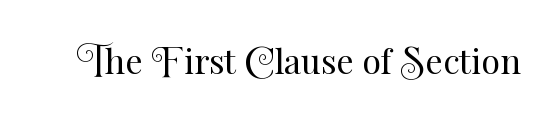
The passage shown is typed in a proportional face where columns would drift. Posture: straight, roman, zero tilt. Students, note that the glyphs here touch the page at normal intervals. The baseline area is clear.
